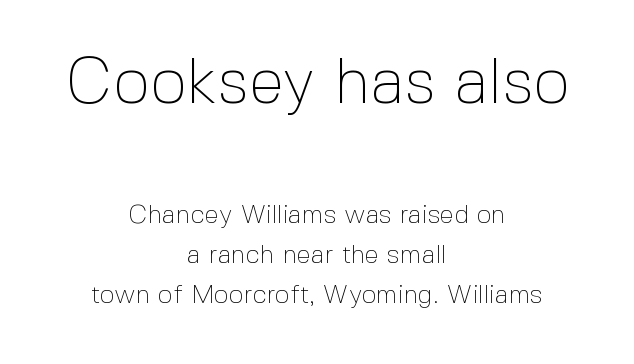
The image shows 64 px thin sans-serif type, upright; set centered, normal line spacing (1.52x), normal letter spacing, not underlined; the first (top) block is 2.46x larger; a medium x-height.
